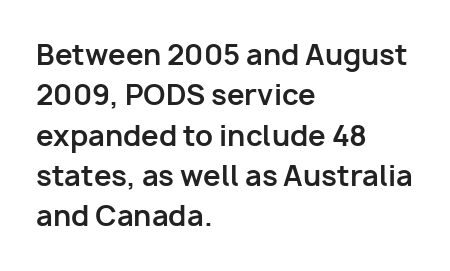
The image shows 28 px bold sans-serif type, upright; set left-aligned, normal line spacing (1.44x), normal letter spacing, not underlined; low stroke contrast and a medium x-height.
